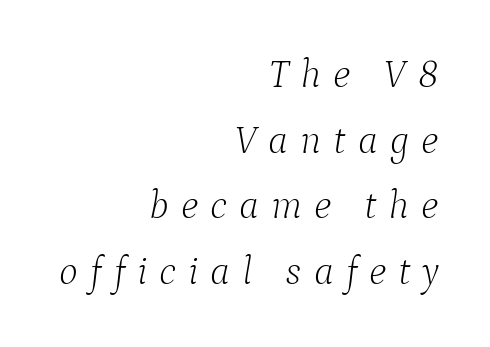
Q: Is the text bold? A: No.
Q: Is the text italic (slanted)? A: Yes, it leans right by about 9 degrees.
Q: Is the typeface a serif or a sans-serif typeface? A: Serif.
Q: Is the text underlined? A: No.
Q: How is the paragraph aligned? A: Right-aligned.
Q: Is the spacing between letters normal or unusually wide? A: Unusually wide.
Q: Is the spacing between lines tight, normal or loose? A: Normal.
Q: Width (condensed, normal, or wide)? A: Normal.
Q: Stroke contrast? A: Low.
Q: x-height? A: Medium.
Q: Monospaced? A: No.
